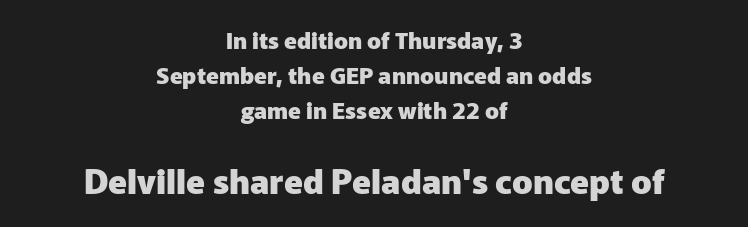
The image shows 34 px heavy sans-serif type, upright; set centered, normal line spacing (1.52x), normal letter spacing, not underlined; the second (bottom) block is 1.48x larger; low stroke contrast and a medium x-height.
